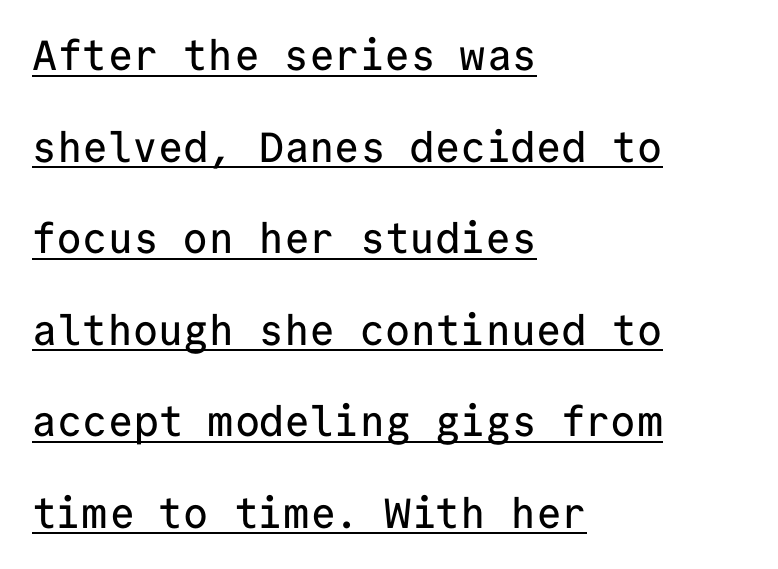
{"serif": "no", "italic": "no", "width": "normal", "stroke_contrast": "low", "x_height": "medium", "monospaced": "yes", "underline": "yes", "align": "left", "line_spacing": "loose", "line_spacing_ratio": 2.18, "letter_spacing": "normal", "letter_spacing_em": 0.0, "glyph_px": 42}
